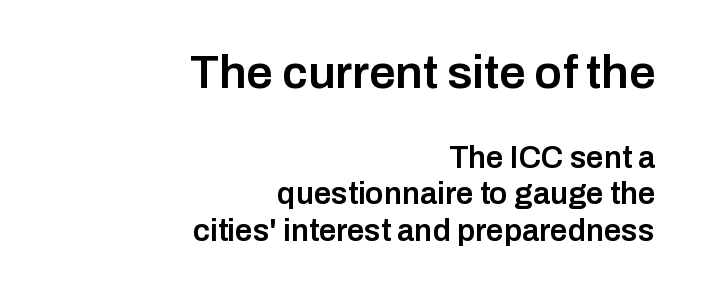
The image shows 47 px semibold sans-serif type, upright; set right-aligned, line spacing 1.19x, normal letter spacing, not underlined; the first (top) block is 1.52x larger; low stroke contrast and a medium x-height.
